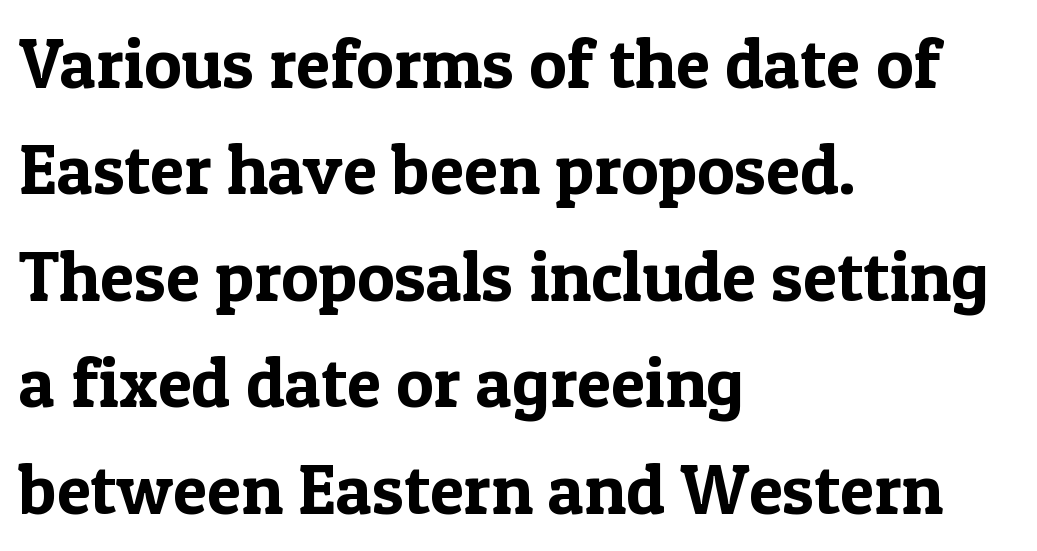
Short note: letters normally spaced. Character widths vary here, with narrow letters taking less room than wide ones. The type sits square on the baseline with zero lean. If you measured baseline to baseline, you'd find a middling distance. Letterform terminals end in serifs throughout the passage. Horizontally, the lines are justified to the leading edge only.
